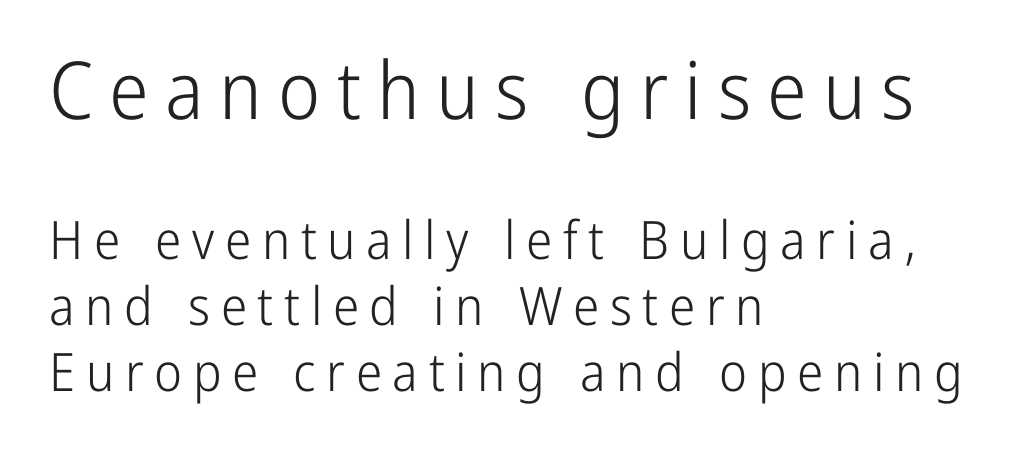
The letters stand straight up with perfectly vertical stems. Which of the two is more prominent by size? The first, at the top. Words float on clear page, feet unadorned. The glyphs in this specimen are sans serif. The face used here is rendered with a markedly widened letterfit.
